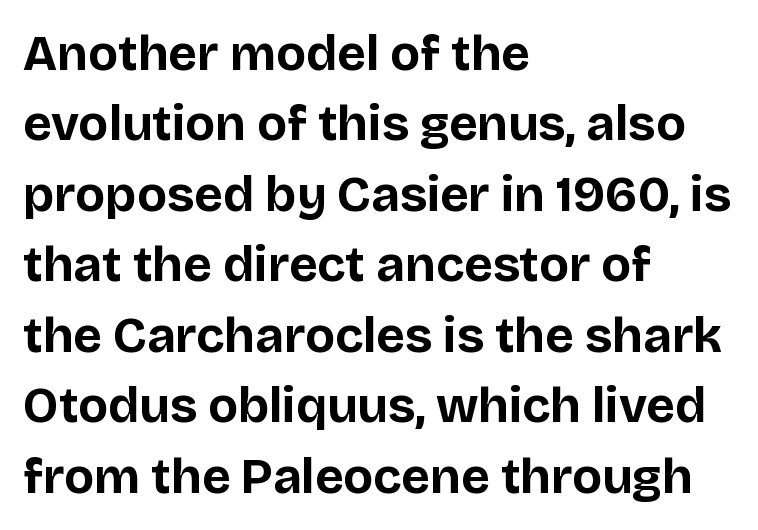
Unmarked baselines from the first word to the last. The letterforms sit shoulder to shoulder at normal distance. One glance says typical: line gaps are just what's usual. Quick note: not italic, upright.
